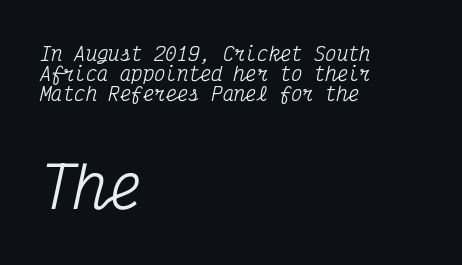
{"serif": "yes", "italic": "yes", "lean": "right", "slant_degrees": 12, "width": "condensed", "stroke_contrast": "medium", "x_height": "medium", "monospaced": "yes", "underline": "no", "align": "left", "line_spacing": "tight", "line_spacing_ratio": 1.06, "letter_spacing": "normal", "letter_spacing_em": 0.0, "larger_block": "second", "size_ratio": 3.0, "glyph_px": 57}
